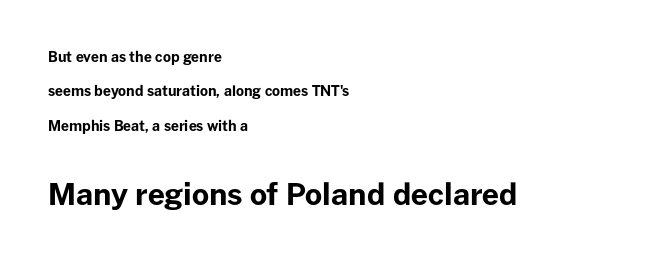
The image shows 30 px bold sans-serif type, upright; set left-aligned, loose line spacing (2.45x), normal letter spacing, not underlined; the second (bottom) block is 2.14x larger; low stroke contrast and a medium x-height.
